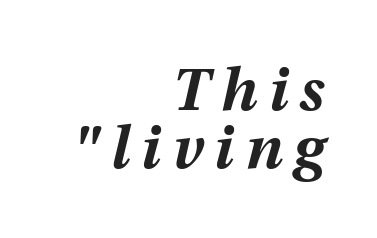
Q: Is the text bold? A: Yes.
Q: Is the text italic (slanted)? A: Yes, it leans right by about 12 degrees.
Q: Is the text underlined? A: No.
Q: How is the paragraph aligned? A: Right-aligned.
Q: Is the spacing between lines tight, normal or loose? A: Tight.
Q: Width (condensed, normal, or wide)? A: Normal.
Q: Stroke contrast? A: Medium.
Q: x-height? A: Medium.
Q: Monospaced? A: No.
